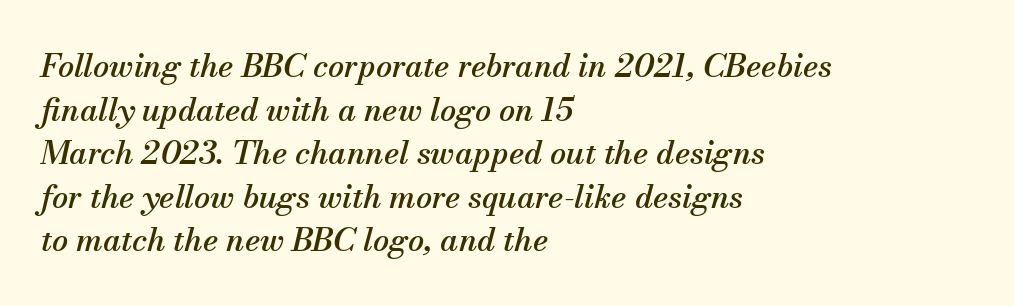
Descenders are the only things crossing below the line. Note: serifs present on the glyphs. Each line starts at the same left margin while the right side varies. Varying glyph widths throughout — classic text-font behaviour. You can tell it's italic because the verticals aren't actually vertical. Regular leading.
